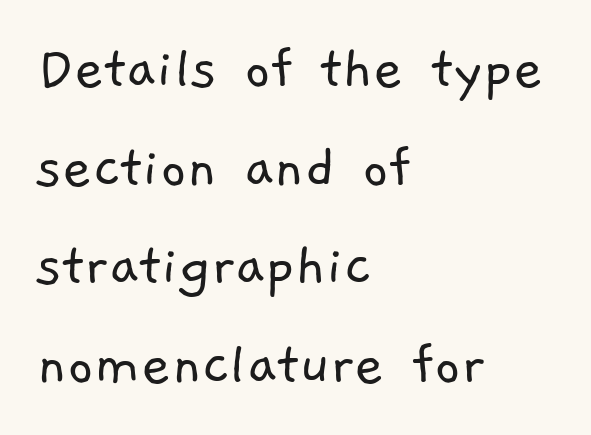
{"serif": "no", "bold": "no", "weight": "light", "width": "normal", "stroke_contrast": "low", "x_height": "medium", "monospaced": "no", "underline": "no", "align": "left", "line_spacing": "normal", "line_spacing_ratio": 1.54, "letter_spacing": "normal", "letter_spacing_em": 0.0, "glyph_px": 64}
